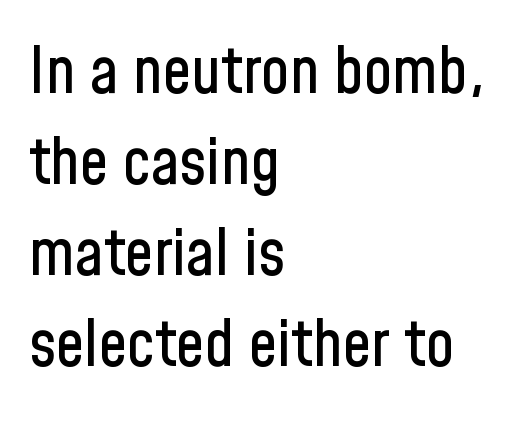
The image shows 64 px condensed sans-serif type, upright; set left-aligned, normal line spacing (1.42x), normal letter spacing, not underlined; low stroke contrast and a medium x-height.
